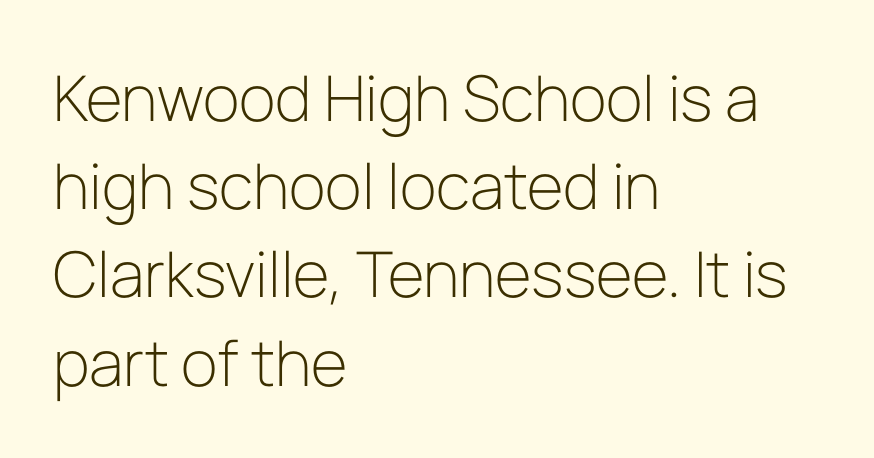
{"serif": "no", "italic": "no", "bold": "no", "weight": "light", "width": "normal", "stroke_contrast": "low", "x_height": "medium", "monospaced": "no", "underline": "no", "align": "left", "line_spacing": "normal", "line_spacing_ratio": 1.4, "letter_spacing": "normal", "letter_spacing_em": 0.0, "glyph_px": 63}
